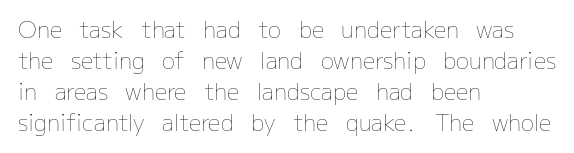
The words here are not underlined. Default kerning and tracking; the words read as compact shapes. The paragraph shown leans on its left margin. Posture: straight, roman, zero tilt. Vertical stems look standard width or narrower in stroke. Vertical spacing — default.
